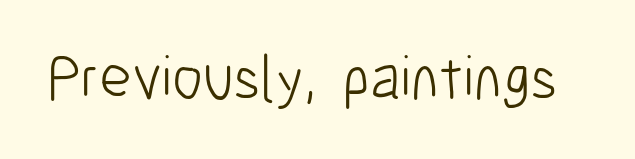
Q: Is the text bold? A: No.
Q: Is the text italic (slanted)? A: No, it is upright.
Q: Is the typeface a serif or a sans-serif typeface? A: Sans-serif.
Q: Is the text underlined? A: No.
Q: Is the spacing between letters normal or unusually wide? A: Normal.
Q: Width (condensed, normal, or wide)? A: Condensed.
Q: Stroke contrast? A: Low.
Q: x-height? A: Medium.
Q: Monospaced? A: No.
